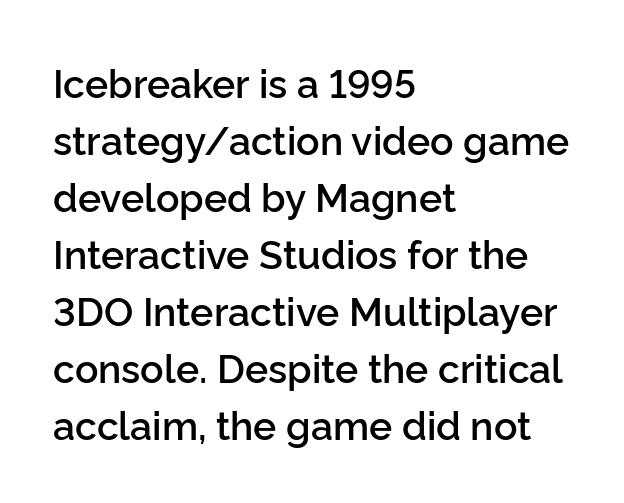
Summary of vertical rhythm: regular, with standard interline spacing. Each glyph is drawn with semibold strokes, heavier than normal yet not fully bold. Designer's note — italics off, roman on. The rendering uses natural spacing where letterforms have individual widths.
